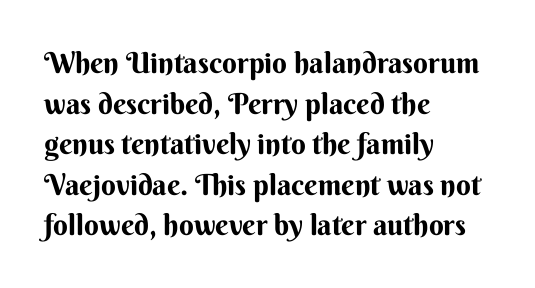
{"serif": "no", "italic": "no", "bold": "yes", "weight": "bold", "width": "normal", "stroke_contrast": "medium", "x_height": "small", "monospaced": "no", "underline": "no", "align": "left", "line_spacing": "normal", "line_spacing_ratio": 1.4, "letter_spacing": "normal", "letter_spacing_em": 0.0, "glyph_px": 29}
